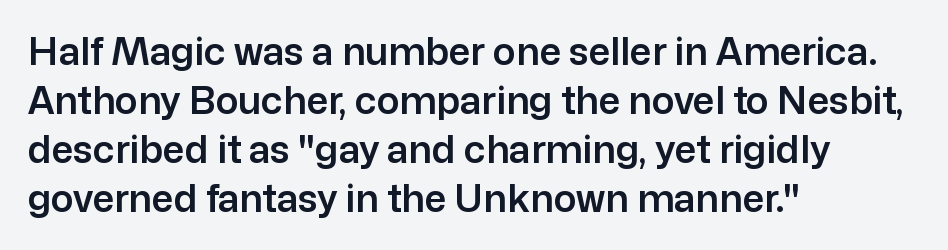
Q: Is the text italic (slanted)? A: No, it is upright.
Q: Is the typeface a serif or a sans-serif typeface? A: Sans-serif.
Q: Is the text underlined? A: No.
Q: How is the paragraph aligned? A: Left-aligned.
Q: Is the spacing between letters normal or unusually wide? A: Normal.
Q: Is the spacing between lines tight, normal or loose? A: Normal.
Q: Width (condensed, normal, or wide)? A: Normal.
Q: Stroke contrast? A: Low.
Q: x-height? A: Medium.
Q: Monospaced? A: No.
